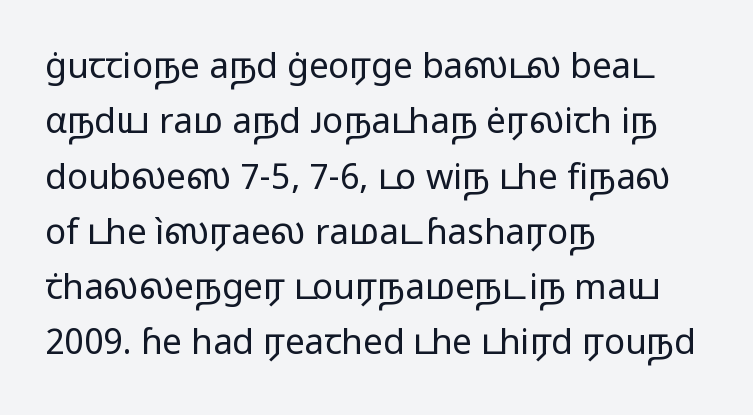
{"serif": "no", "italic": "no", "bold": "no", "weight": "regular", "width": "wide", "stroke_contrast": "low", "x_height": "medium", "monospaced": "no", "underline": "no", "align": "left", "line_spacing": "normal", "line_spacing_ratio": 1.58, "letter_spacing": "normal", "letter_spacing_em": 0.0, "glyph_px": 35}
